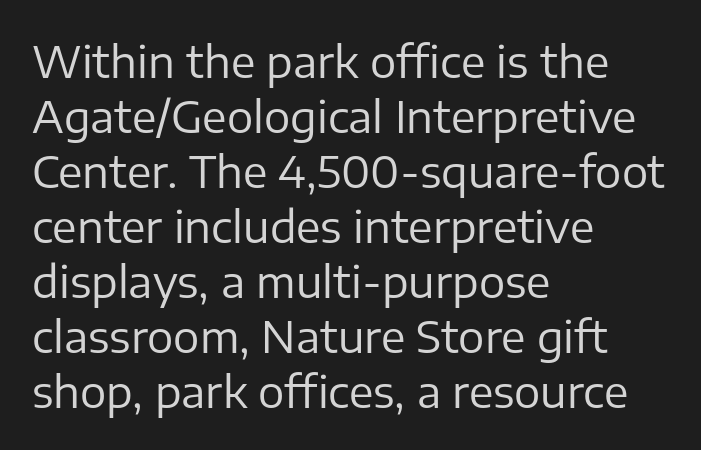
Q: Is the text bold? A: No.
Q: Is the text italic (slanted)? A: No, it is upright.
Q: Is the typeface a serif or a sans-serif typeface? A: Sans-serif.
Q: Is the text underlined? A: No.
Q: How is the paragraph aligned? A: Left-aligned.
Q: Is the spacing between letters normal or unusually wide? A: Normal.
Q: Is the spacing between lines tight, normal or loose? A: Normal.
Q: Width (condensed, normal, or wide)? A: Normal.
Q: Stroke contrast? A: Low.
Q: x-height? A: Medium.
Q: Monospaced? A: No.
